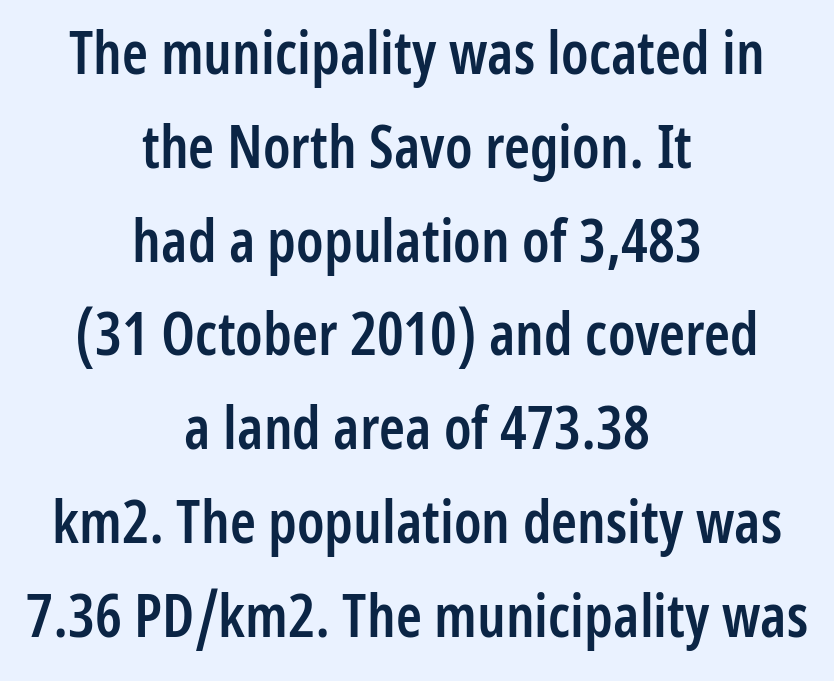
No extra tracking has been applied to these lines. The rendering positions every line midway between the sides. These lines are rendered in a variable-pitch font. Whoever set this chose a conventional vertical rhythm. The glyphs in this specimen are sans serif. Quick note: not italic, upright.
